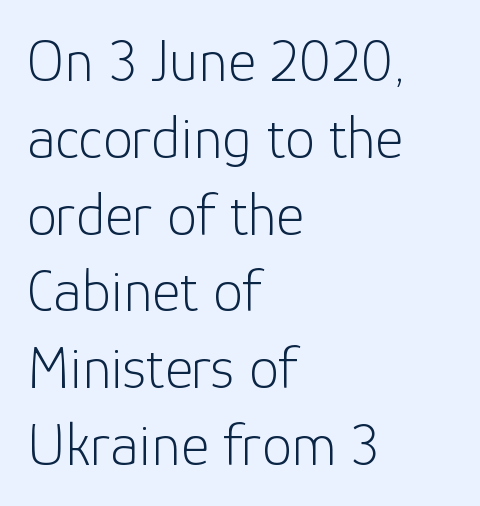
Q: Is the text bold? A: No.
Q: Is the text italic (slanted)? A: No, it is upright.
Q: Is the typeface a serif or a sans-serif typeface? A: Sans-serif.
Q: Is the text underlined? A: No.
Q: How is the paragraph aligned? A: Left-aligned.
Q: Is the spacing between letters normal or unusually wide? A: Normal.
Q: Is the spacing between lines tight, normal or loose? A: Normal.
Q: Width (condensed, normal, or wide)? A: Normal.
Q: Stroke contrast? A: Low.
Q: x-height? A: Medium.
Q: Monospaced? A: No.
